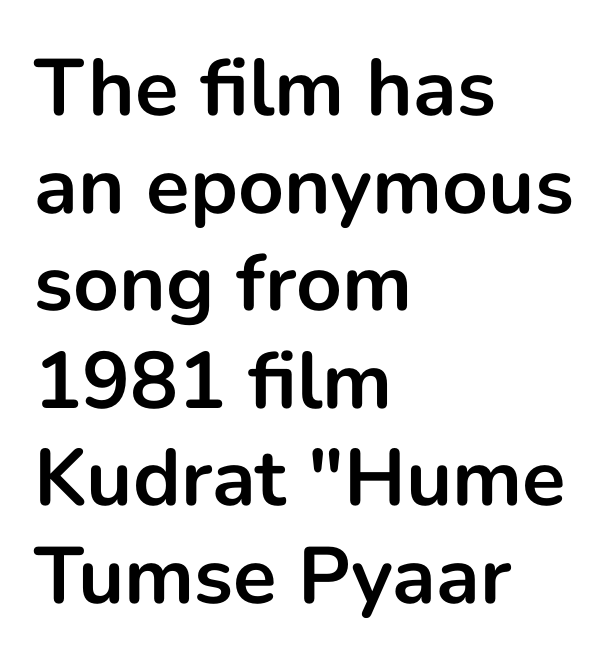
{"serif": "no", "italic": "no", "bold": "yes", "weight": "bold", "width": "normal", "stroke_contrast": "low", "x_height": "medium", "monospaced": "no", "underline": "no", "align": "left", "line_spacing_ratio": 1.22, "letter_spacing": "normal", "letter_spacing_em": 0.0, "glyph_px": 80}
